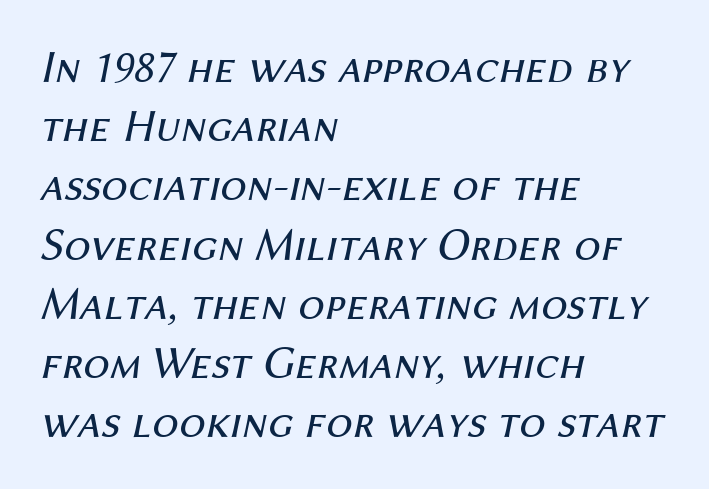
The image shows 47 px regular-weight type, italic (leaning right); set left-aligned, normal line spacing (1.26x), normal letter spacing, not underlined; medium stroke contrast and a medium x-height.
